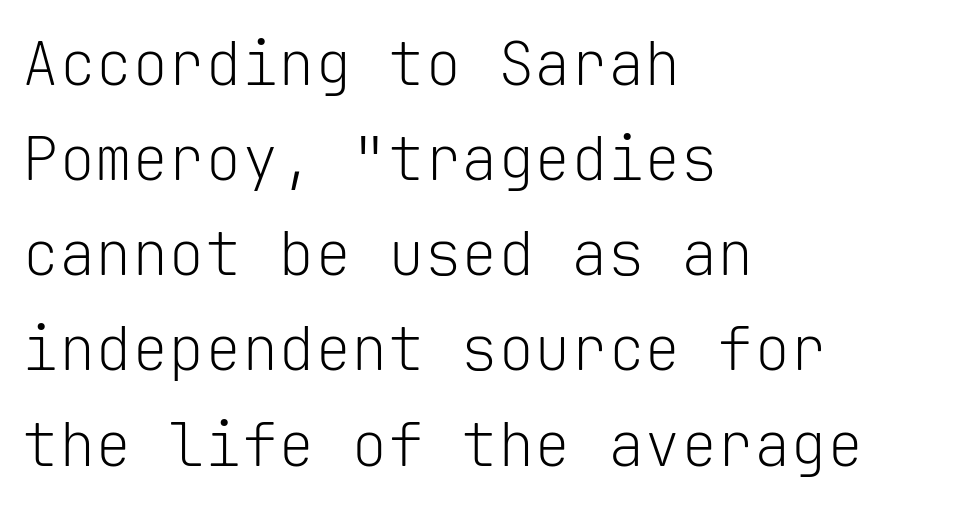
Q: Is the text bold? A: No.
Q: Is the text italic (slanted)? A: No, it is upright.
Q: Is the typeface a serif or a sans-serif typeface? A: Sans-serif.
Q: Is the text underlined? A: No.
Q: How is the paragraph aligned? A: Left-aligned.
Q: Is the spacing between letters normal or unusually wide? A: Normal.
Q: Is the spacing between lines tight, normal or loose? A: Normal.
Q: Width (condensed, normal, or wide)? A: Normal.
Q: Stroke contrast? A: Low.
Q: x-height? A: Medium.
Q: Monospaced? A: Yes.
